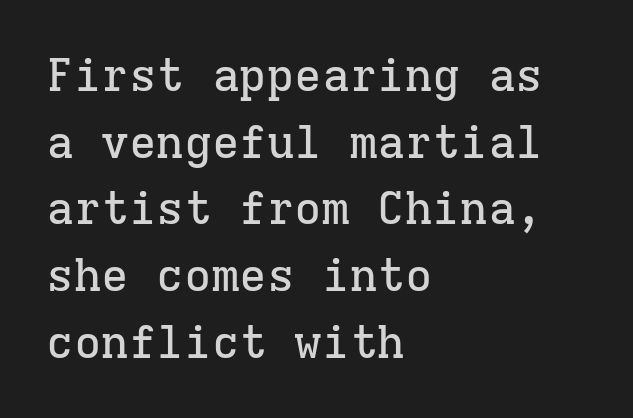
The image shows 46 px serif type, upright, monospaced; set left-aligned, normal line spacing (1.45x), normal letter spacing, not underlined; low stroke contrast and a medium x-height.
